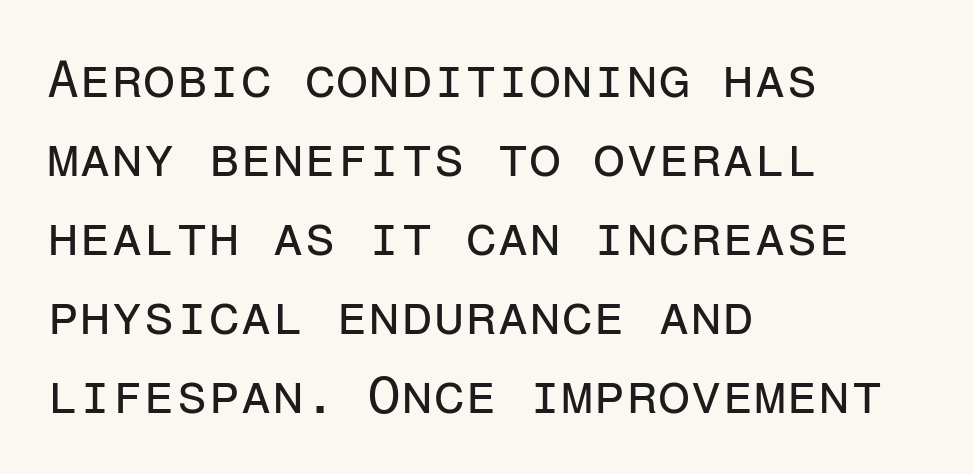
The image shows 52 px regular-weight sans-serif type, upright, monospaced; set left-aligned, normal line spacing (1.52x), normal letter spacing, not underlined; low stroke contrast and a medium x-height.
